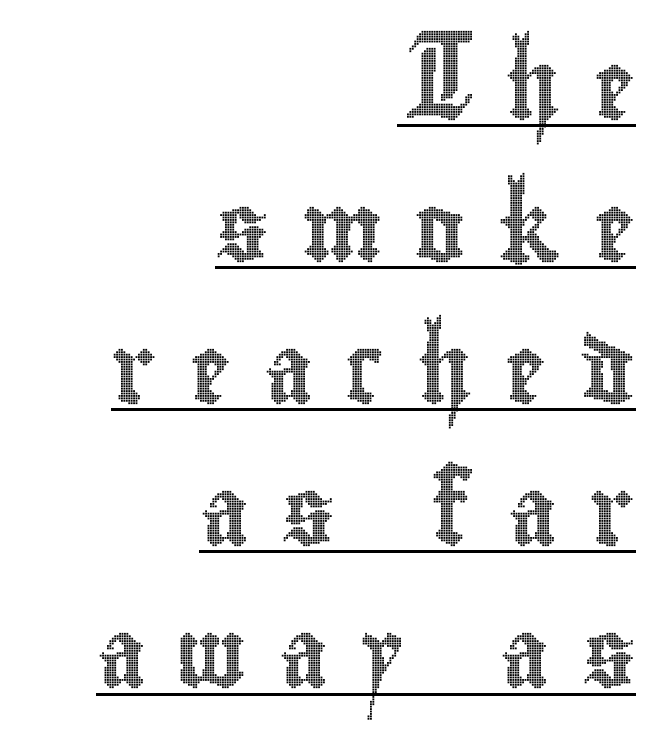
{"italic": "no", "width": "condensed", "x_height": "small", "monospaced": "no", "underline": "yes", "align": "right", "line_spacing": "loose", "line_spacing_ratio": 2.09, "letter_spacing": "wide", "letter_spacing_em": 0.48, "glyph_px": 68}
